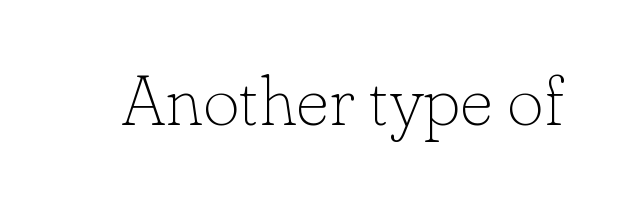
{"serif": "yes", "italic": "no", "bold": "no", "weight": "thin", "width": "normal", "stroke_contrast": "low", "x_height": "small", "monospaced": "no", "underline": "no", "letter_spacing": "normal", "letter_spacing_em": 0.0, "glyph_px": 71}
